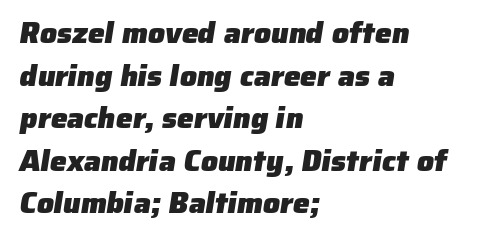
Q: Is the text bold? A: Yes.
Q: Is the typeface a serif or a sans-serif typeface? A: Sans-serif.
Q: Is the text underlined? A: No.
Q: How is the paragraph aligned? A: Left-aligned.
Q: Is the spacing between letters normal or unusually wide? A: Normal.
Q: Is the spacing between lines tight, normal or loose? A: Normal.
Q: Width (condensed, normal, or wide)? A: Normal.
Q: Stroke contrast? A: Low.
Q: x-height? A: Medium.
Q: Monospaced? A: No.
